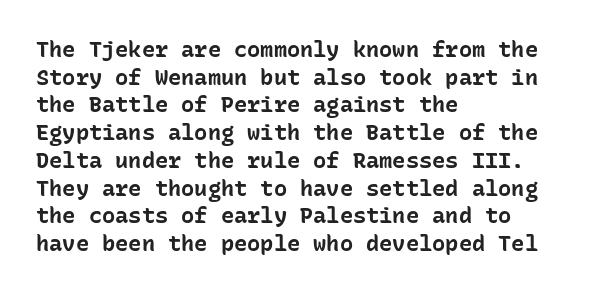
These words are printed bold, with thick strokes throughout. The string is rendered with underlining switched off. What's the leading like? Ordinary, nothing unusual. Tracking value appears to be zero — textbook default spacing. This rendering uses left alignment, leaving the right contour irregular. Every stem runs plumb, perpendicular to the baseline.
